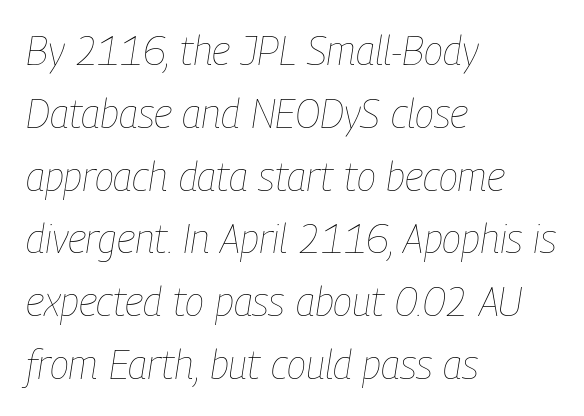
The image shows 40 px thin, condensed type, italic (leaning right); set left-aligned, normal line spacing (1.57x), normal letter spacing, not underlined; low stroke contrast and a medium x-height.
